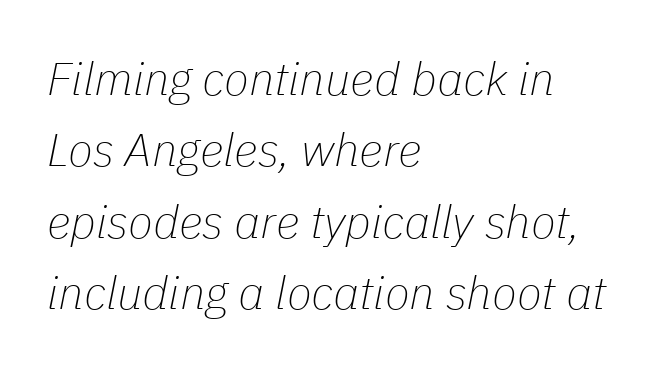
The image shows 46 px thin type, italic (leaning right); set left-aligned, normal line spacing (1.55x), normal letter spacing, not underlined; low stroke contrast and a medium x-height.
